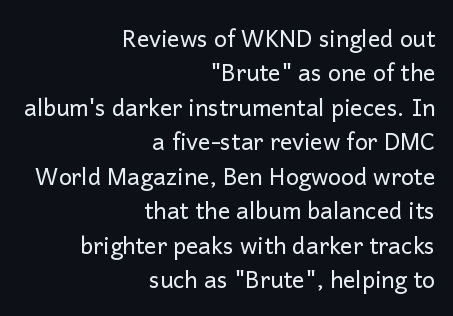
{"italic": "no", "bold": "no", "underline": "no", "align": "right", "line_spacing": "normal", "line_spacing_ratio": 1.5, "letter_spacing": "normal", "letter_spacing_em": 0.0, "glyph_px": 23}
